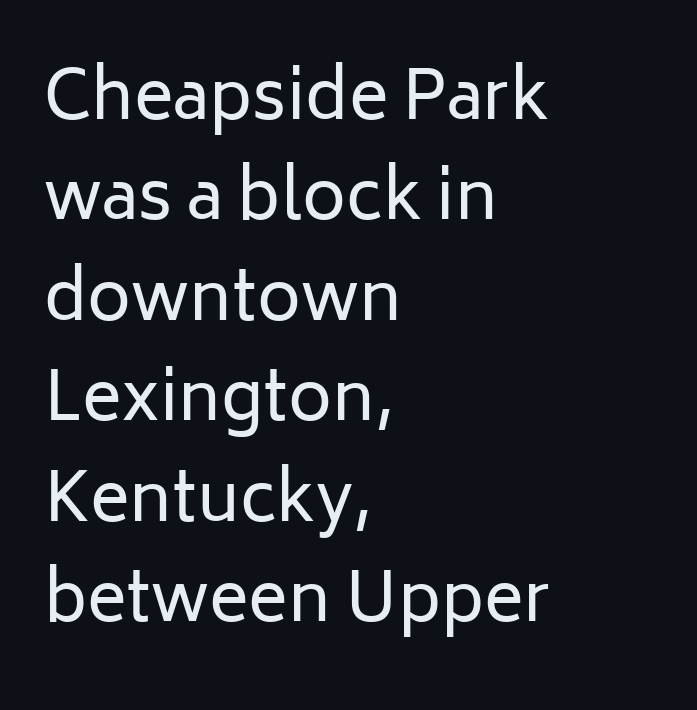
{"serif": "no", "italic": "no", "bold": "no", "weight": "regular", "width": "normal", "stroke_contrast": "low", "x_height": "medium", "monospaced": "no", "underline": "no", "align": "left", "line_spacing": "normal", "line_spacing_ratio": 1.5, "letter_spacing": "normal", "letter_spacing_em": 0.0, "glyph_px": 67}
